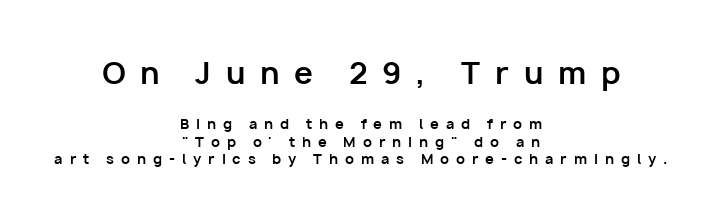
Q: Is the text bold? A: Yes.
Q: Is the text italic (slanted)? A: No, it is upright.
Q: Is the typeface a serif or a sans-serif typeface? A: Sans-serif.
Q: Is the text underlined? A: No.
Q: How is the paragraph aligned? A: Centered.
Q: Is the spacing between letters normal or unusually wide? A: Unusually wide.
Q: Is the spacing between lines tight, normal or loose? A: Normal.
Q: Which block of text is set in a larger size, the first (top) or the second (bottom)? A: The first (top) one.
Q: Width (condensed, normal, or wide)? A: Normal.
Q: Stroke contrast? A: Low.
Q: x-height? A: Medium.
Q: Monospaced? A: No.
